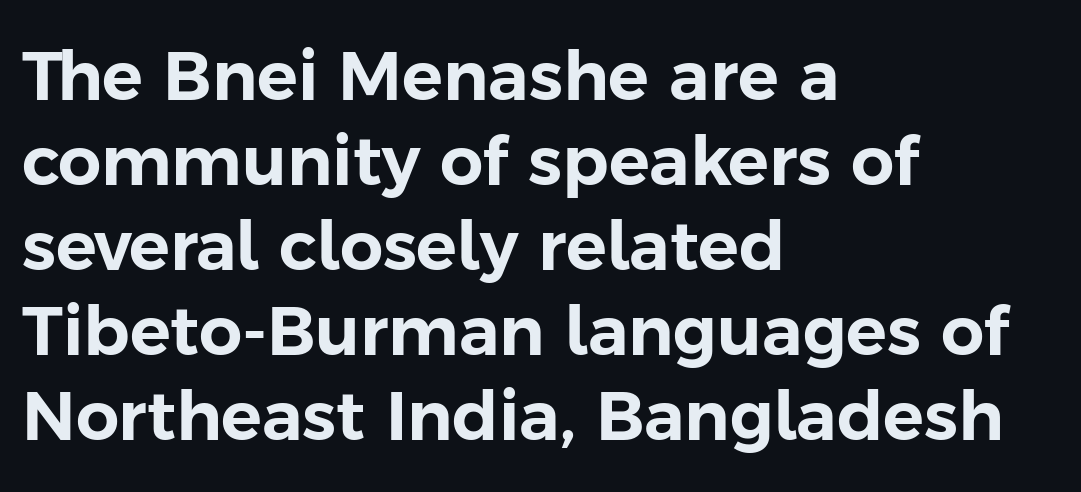
The image shows 68 px sans-serif type, upright; set left-aligned, normal line spacing (1.25x), normal letter spacing, not underlined; low stroke contrast and a medium x-height.
